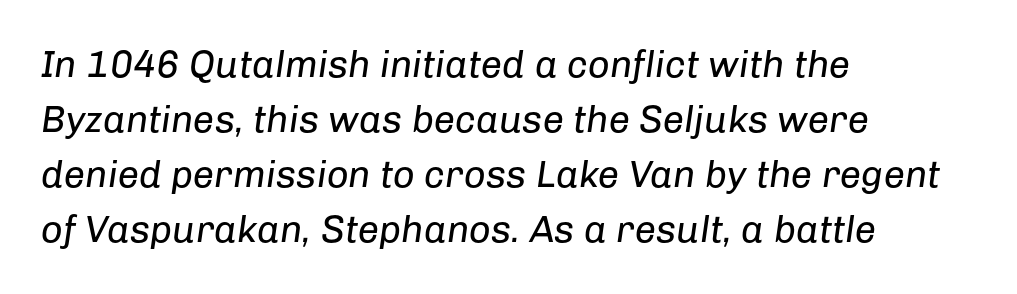
{"italic": "yes", "lean": "right", "slant_degrees": 8, "bold": "no", "weight": "regular", "width": "normal", "stroke_contrast": "low", "x_height": "medium", "monospaced": "no", "underline": "no", "align": "left", "line_spacing": "normal", "line_spacing_ratio": 1.45, "letter_spacing": "normal", "letter_spacing_em": 0.0, "glyph_px": 38}
